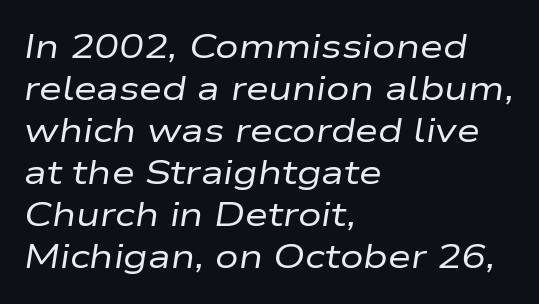
{"italic": "yes", "lean": "right", "slant_degrees": 9, "bold": "no", "weight": "regular", "width": "wide", "stroke_contrast": "low", "x_height": "medium", "monospaced": "no", "underline": "no", "align": "left", "line_spacing": "normal", "line_spacing_ratio": 1.27, "letter_spacing": "normal", "letter_spacing_em": 0.0, "glyph_px": 33}
